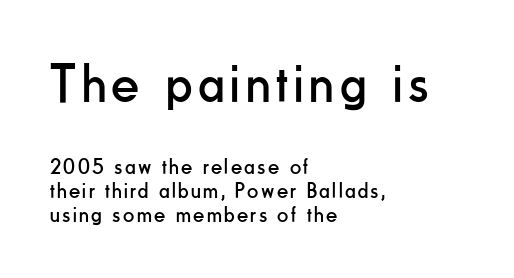
The image shows 55 px regular-weight, condensed sans-serif type, upright; set left-aligned, tight line spacing (1.08x), not underlined; the first (top) block is 2.5x larger; low stroke contrast and a small x-height.
